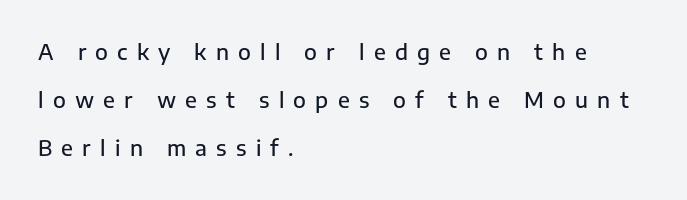
Q: Is the text bold? A: Semi-bold.
Q: Is the text italic (slanted)? A: No, it is upright.
Q: Is the text underlined? A: No.
Q: How is the paragraph aligned? A: Left-aligned.
Q: Is the spacing between letters normal or unusually wide? A: Unusually wide.
Q: Is the spacing between lines tight, normal or loose? A: Loose.
